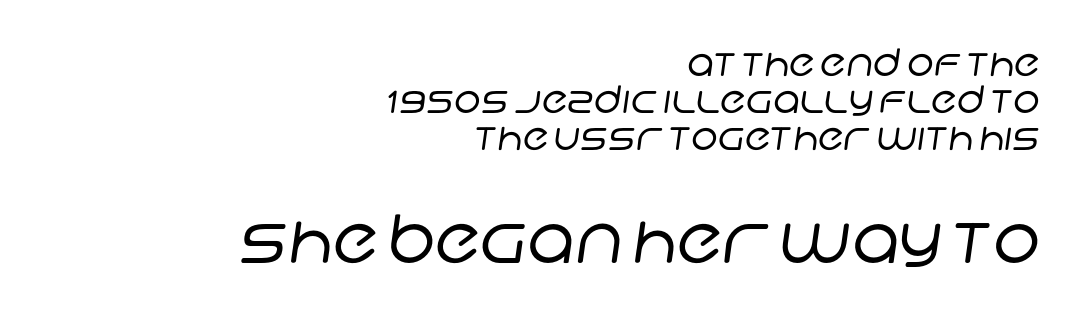
Letterform terminals end flat and unadorned throughout the passage. The strip under each line holds only bare page. Does the bottom block carry the larger type? Yes, it does. Leftover space on each line is placed entirely before the opening word. Note the varied advance widths — an 'i' is clearly narrower than an 'm'.
